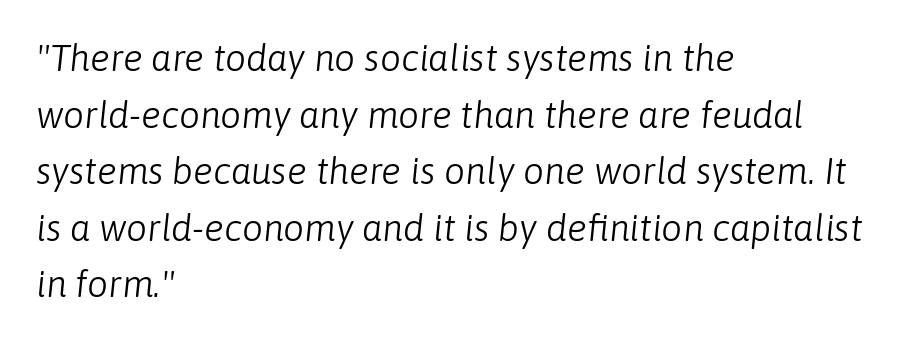
Q: Is the text bold? A: No.
Q: Is the text italic (slanted)? A: Yes, it leans right by about 6 degrees.
Q: Is the text underlined? A: No.
Q: How is the paragraph aligned? A: Left-aligned.
Q: Is the spacing between letters normal or unusually wide? A: Normal.
Q: Is the spacing between lines tight, normal or loose? A: Normal.
Q: Width (condensed, normal, or wide)? A: Normal.
Q: Stroke contrast? A: Low.
Q: x-height? A: Medium.
Q: Monospaced? A: No.
